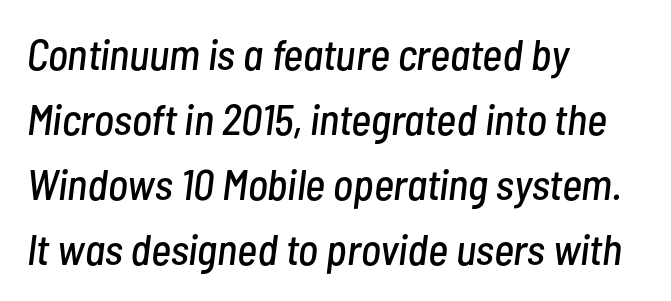
Q: Is the text italic (slanted)? A: Yes, it leans right by about 7 degrees.
Q: Is the text underlined? A: No.
Q: How is the paragraph aligned? A: Left-aligned.
Q: Is the spacing between letters normal or unusually wide? A: Normal.
Q: Is the spacing between lines tight, normal or loose? A: Normal.
Q: Width (condensed, normal, or wide)? A: Condensed.
Q: Stroke contrast? A: Low.
Q: x-height? A: Medium.
Q: Monospaced? A: No.
